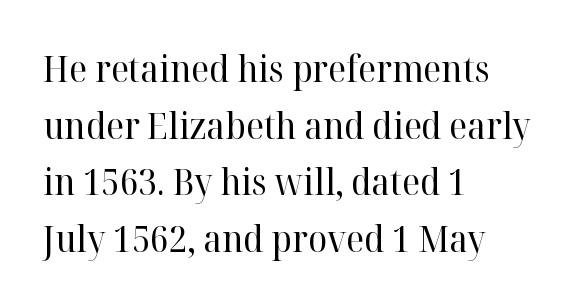
Characters follow at the spacing the type designer built in. Designer's note — italics off, roman on. Vertical spacing — default. These glyphs show unthickened strokes, regular width or finer.
